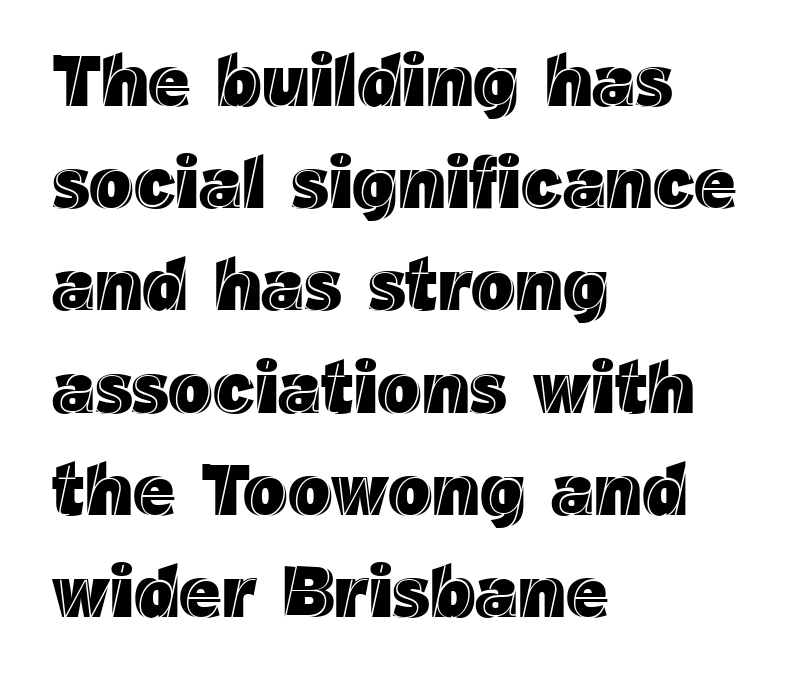
{"italic": "no", "width": "normal", "x_height": "medium", "monospaced": "no", "underline": "no", "align": "left", "line_spacing": "normal", "line_spacing_ratio": 1.4, "letter_spacing": "normal", "letter_spacing_em": 0.0, "glyph_px": 73}
